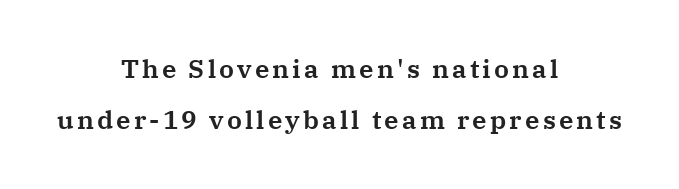
{"italic": "no", "underline": "no", "align": "center", "line_spacing": "loose", "line_spacing_ratio": 1.97, "glyph_px": 26}
